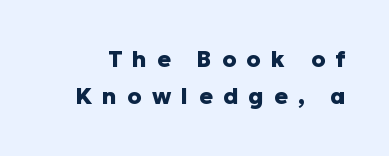
Students, this is bold: see how much ink each stroke carries. The string is rendered with underlining switched off. Upright lettering throughout. You could only call the tracking loose — the letters float apart. Compared with typical paragraphs, the rows here are spaced about the same.
